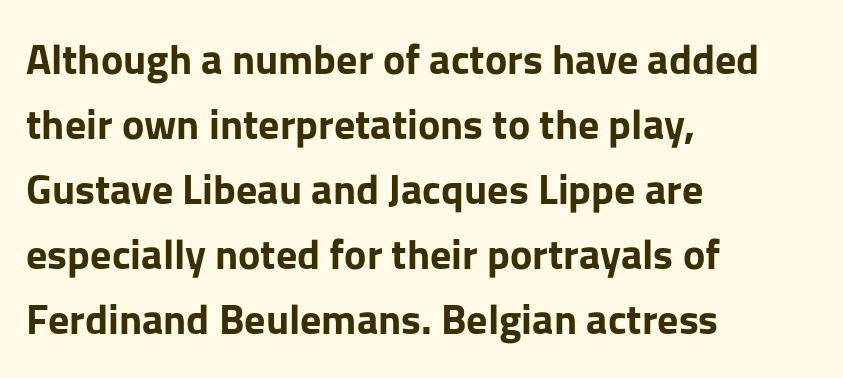
The face used here is proportionally spaced, like ordinary book or web type. In terms of weight, the rendering is a true, heavy bold. This is roman type, the default non-slanted kind. If you measured baseline to baseline, you'd find a middling distance.
